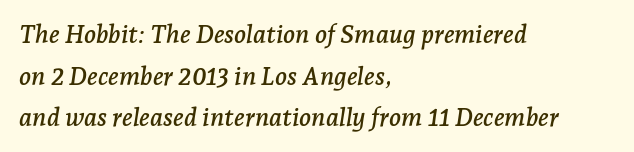
Characters follow at the spacing the type designer built in. Quick note: underline off. This rendering uses left alignment, leaving the right contour irregular. There's an unmistakable incline to the writing here. Regular leading.
